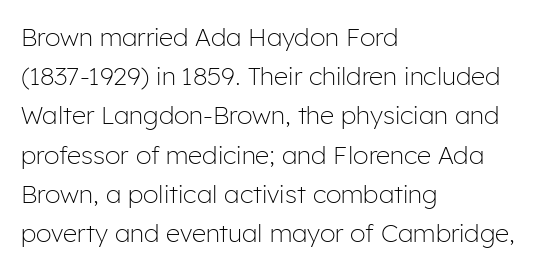
Is this a heavy cut? Hardly; it is regular or lighter. In CSS terms this would be text-align: left. Words appear dense and cohesive because spacing is normal. The gap between lines stays unmarked. Reading down the column, the eye jumps a familiar distance to each next line. This is roman type, the default non-slanted kind.
